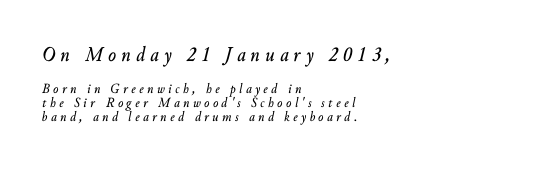
The image shows 21 px text type, italic (leaning right); set left-aligned, tight line spacing (1.0x), unusually wide letter spacing (+0.25 em), not underlined; the first (top) block is 1.5x larger.
